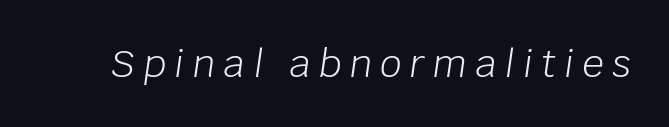
{"italic": "yes", "lean": "right", "slant_degrees": 8, "bold": "no", "weight": "light", "width": "normal", "stroke_contrast": "low", "x_height": "large", "monospaced": "no", "underline": "no", "letter_spacing": "wide", "letter_spacing_em": 0.21, "glyph_px": 38}
